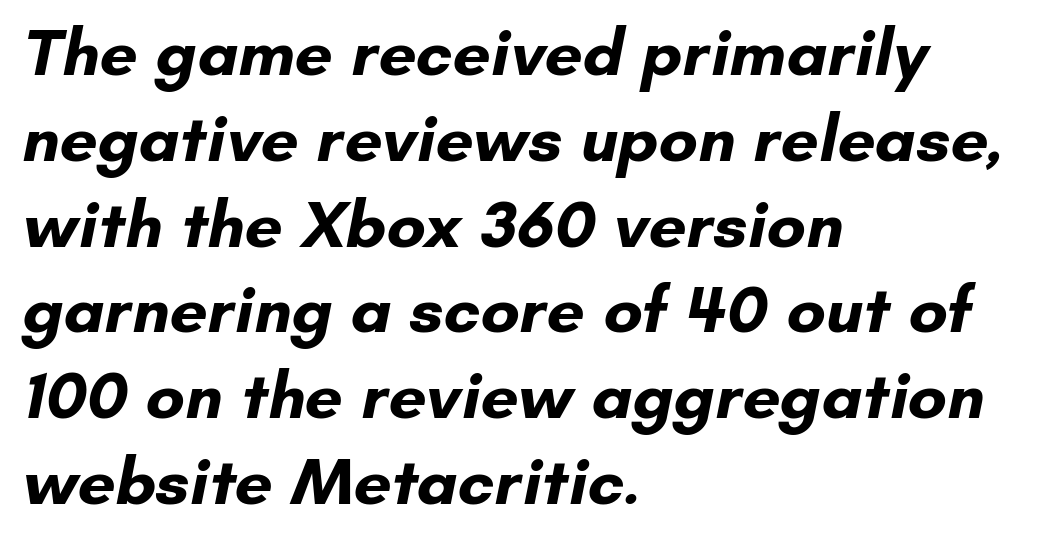
I'd call this a sans setting — the letters go barefoot. A typesetter would call this leading conventional body-copy spacing. Pretty heavy lettering here — definitely bold. A bare baseline throughout the passage.
